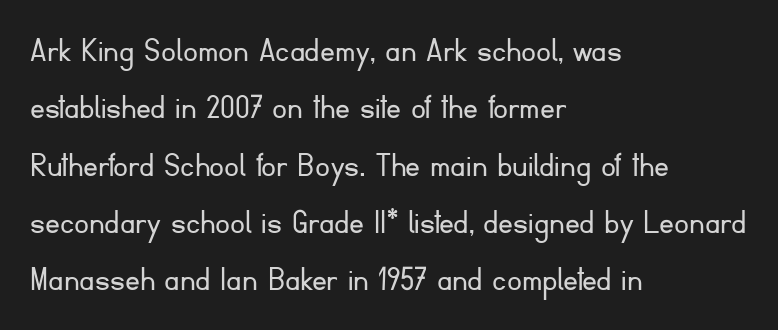
{"serif": "no", "italic": "no", "bold": "no", "weight": "light", "width": "normal", "stroke_contrast": "low", "x_height": "small", "monospaced": "no", "underline": "no", "align": "left", "line_spacing": "normal", "line_spacing_ratio": 1.55, "letter_spacing": "normal", "letter_spacing_em": 0.0, "glyph_px": 37}
